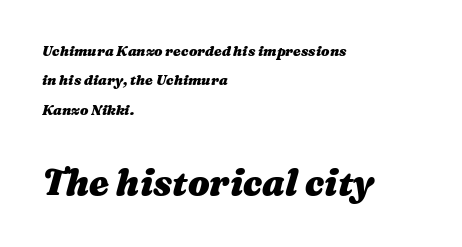
{"italic": "yes", "lean": "right", "slant_degrees": 16, "bold": "yes", "weight": "heavy", "width": "wide", "stroke_contrast": "medium", "x_height": "medium", "monospaced": "no", "underline": "no", "align": "left", "line_spacing": "loose", "line_spacing_ratio": 2.09, "letter_spacing": "normal", "letter_spacing_em": 0.0, "larger_block": "second", "size_ratio": 2.57, "glyph_px": 36}
